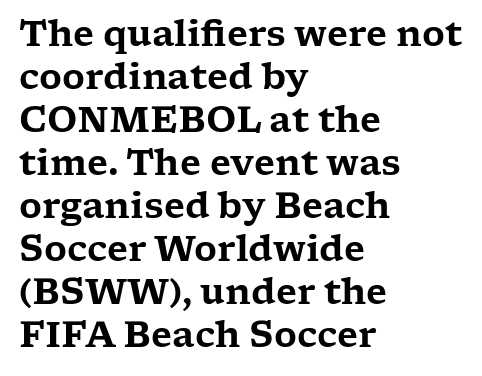
The image shows 35 px wide serif type, upright; set left-aligned, line spacing 1.23x, normal letter spacing, not underlined; low stroke contrast and a medium x-height.
